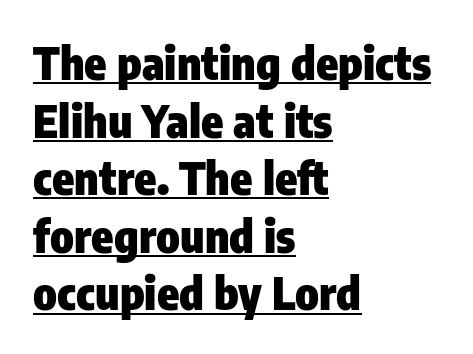
Q: Is the text bold? A: Yes.
Q: Is the text italic (slanted)? A: No, it is upright.
Q: Is the typeface a serif or a sans-serif typeface? A: Sans-serif.
Q: Is the text underlined? A: Yes.
Q: How is the paragraph aligned? A: Left-aligned.
Q: Is the spacing between letters normal or unusually wide? A: Normal.
Q: Is the spacing between lines tight, normal or loose? A: Normal.
Q: Width (condensed, normal, or wide)? A: Condensed.
Q: Stroke contrast? A: Low.
Q: x-height? A: Medium.
Q: Monospaced? A: No.
